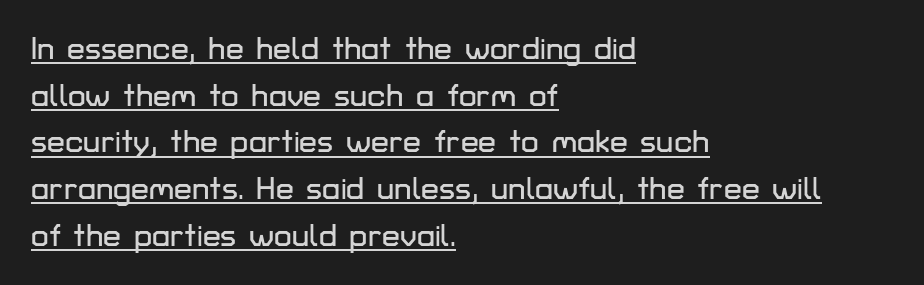
Q: Is the text italic (slanted)? A: No, it is upright.
Q: Is the typeface a serif or a sans-serif typeface? A: Sans-serif.
Q: Is the text underlined? A: Yes.
Q: How is the paragraph aligned? A: Left-aligned.
Q: Is the spacing between letters normal or unusually wide? A: Normal.
Q: Is the spacing between lines tight, normal or loose? A: Normal.
Q: Width (condensed, normal, or wide)? A: Normal.
Q: Stroke contrast? A: Low.
Q: x-height? A: Medium.
Q: Monospaced? A: No.
